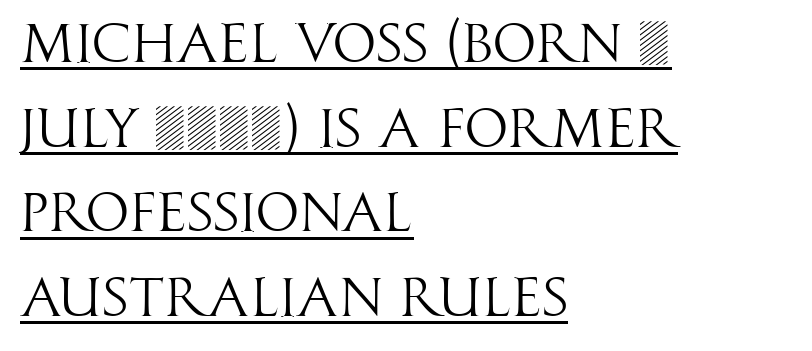
The lettering stays uniformly vertical, giving the passage a roman look. In terms of letterform style, serifs are entirely absent. The typeface has the unassuming heft of standard copy or less. The letters advance in unequal steps, a hallmark of proportional type. One-word summary of the alignment: left.
